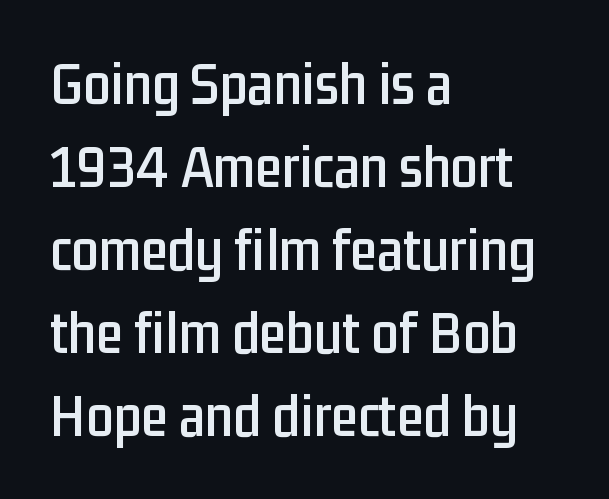
{"serif": "no", "italic": "no", "width": "condensed", "stroke_contrast": "low", "x_height": "medium", "monospaced": "no", "underline": "no", "align": "left", "line_spacing": "normal", "line_spacing_ratio": 1.36, "letter_spacing": "normal", "letter_spacing_em": 0.0, "glyph_px": 61}
